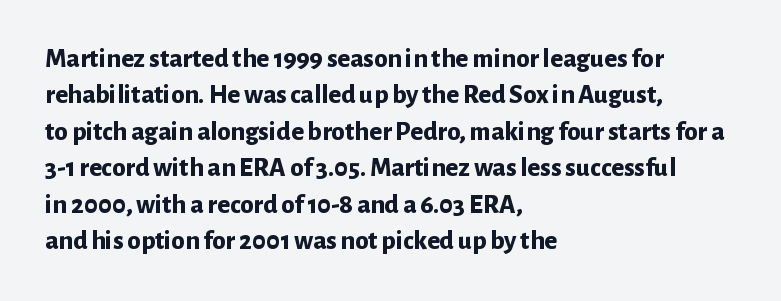
{"italic": "no", "bold": "yes", "underline": "no", "align": "left", "line_spacing": "normal", "line_spacing_ratio": 1.35, "letter_spacing": "normal", "letter_spacing_em": 0.0, "glyph_px": 27}
